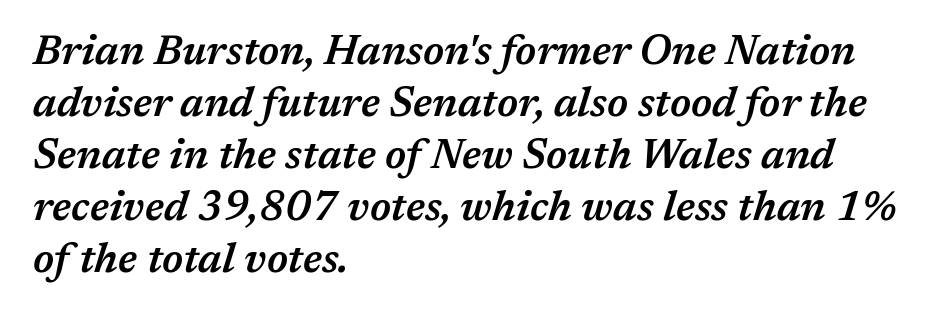
The image shows 41 px semibold type, italic (leaning right); set left-aligned, normal line spacing (1.27x), normal letter spacing, not underlined; medium stroke contrast and a medium x-height.
